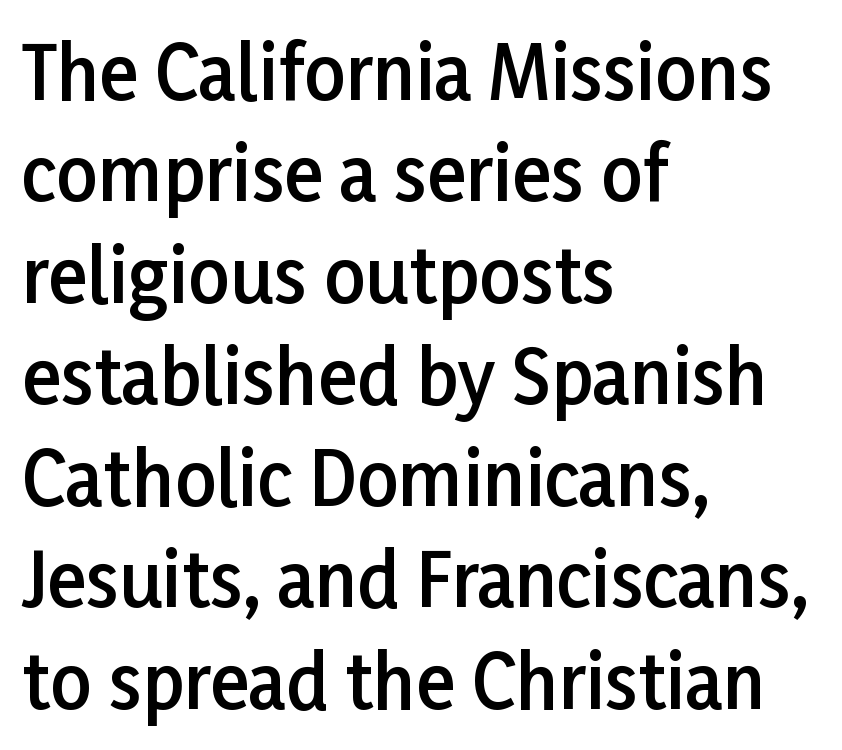
The lines in this sample share a left origin and differ only in where they stop. Quick note: not italic, upright. Slightly chunky letters — semibold, I'd say, not full bold. Words appear dense and cohesive because spacing is normal. The designer left line spacing at the default.
